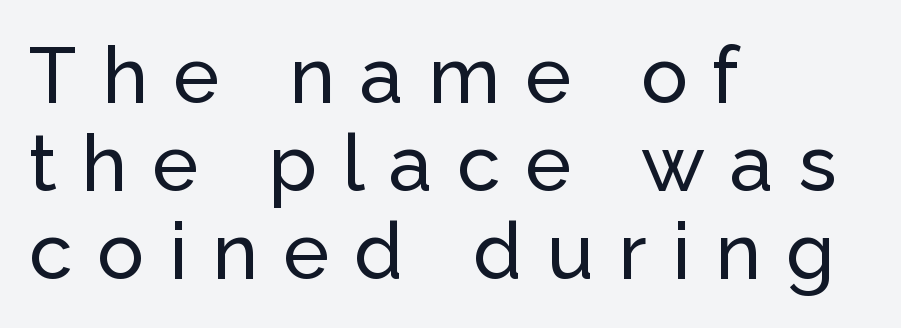
The image shows 78 px sans-serif type, upright; set left-aligned, tight line spacing (1.13x), unusually wide letter spacing (+0.32 em), not underlined; low stroke contrast and a medium x-height.
